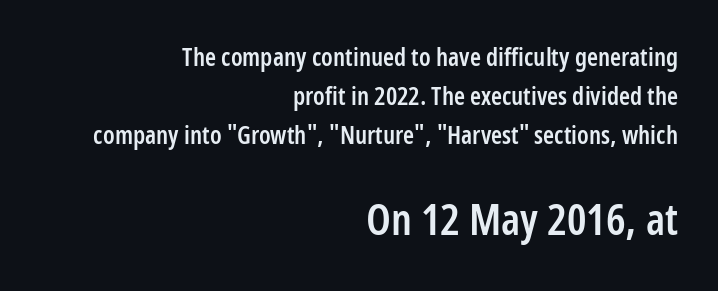
{"serif": "no", "italic": "no", "bold": "semi", "weight": "semibold", "width": "condensed", "stroke_contrast": "low", "x_height": "medium", "monospaced": "no", "underline": "no", "align": "right", "line_spacing": "normal", "line_spacing_ratio": 1.56, "letter_spacing": "normal", "letter_spacing_em": 0.0, "larger_block": "second", "size_ratio": 1.72, "glyph_px": 43}
